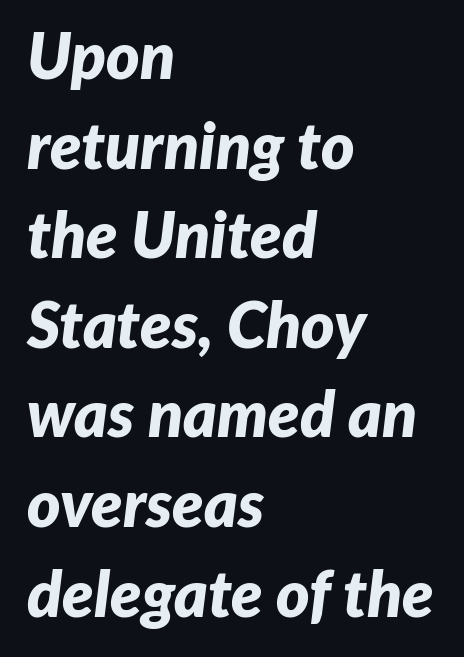
Anything drawn beneath the words? Only blank space. Note the varied advance widths — an 'i' is clearly narrower than an 'm'. You can tell it's italic because the verticals aren't actually vertical. The rendering uses a bold face; every stroke is thick and dark. Is the letter spacing exaggerated? No — it looks like the ordinary default.
